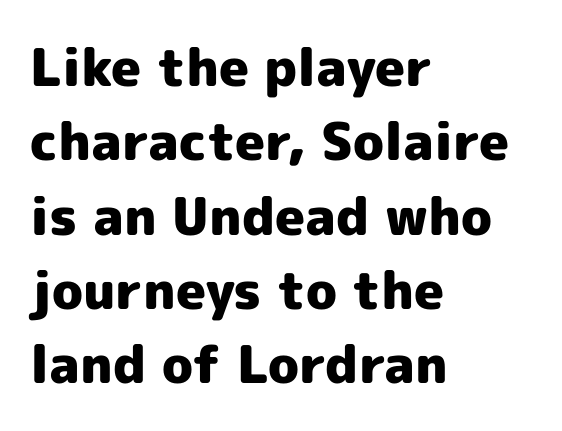
As a designer I'd log this as weight 700, bold. Which margin do the lines hug? The left one — the right edge is uneven. The letters sit at their default tracking, neither squeezed nor spread. The rendering shows plain stroke endings on the letterforms — a sans-serif design. The rendering uses natural spacing where letterforms have individual widths. Italic? Not at all — the glyphs are vertical.
